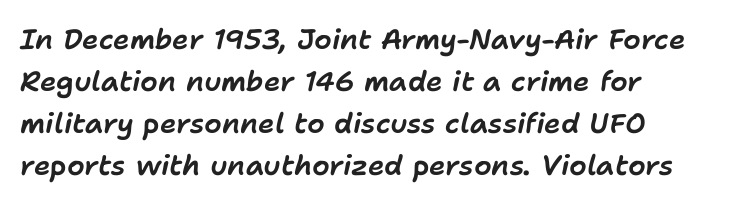
The image shows 28 px text type, italic (leaning right); set left-aligned, normal line spacing (1.5x), normal letter spacing, not underlined; low stroke contrast and a medium x-height.
